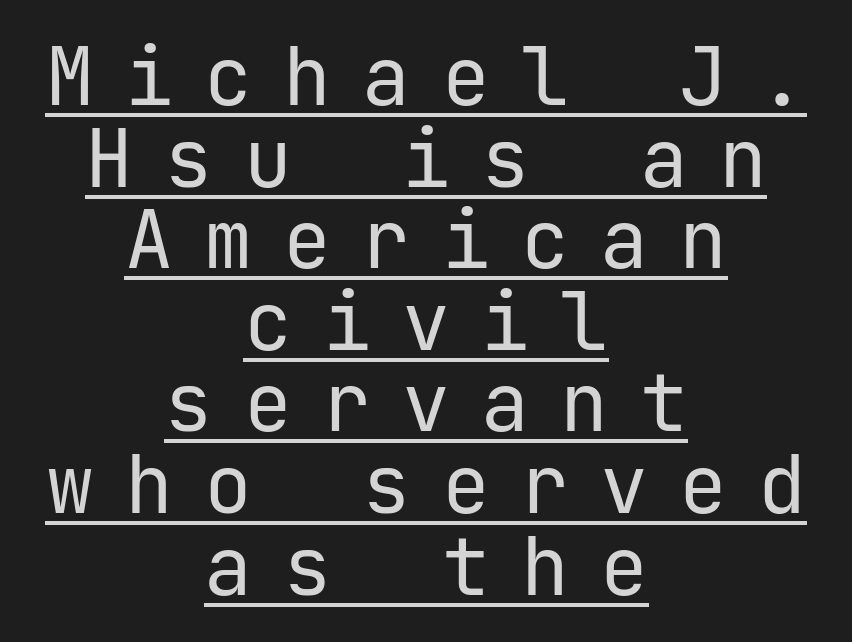
The image shows 80 px regular-weight sans-serif type, upright; set centered, tight line spacing (1.02x), unusually wide letter spacing (+0.39 em), underlined; low stroke contrast and a medium x-height.
